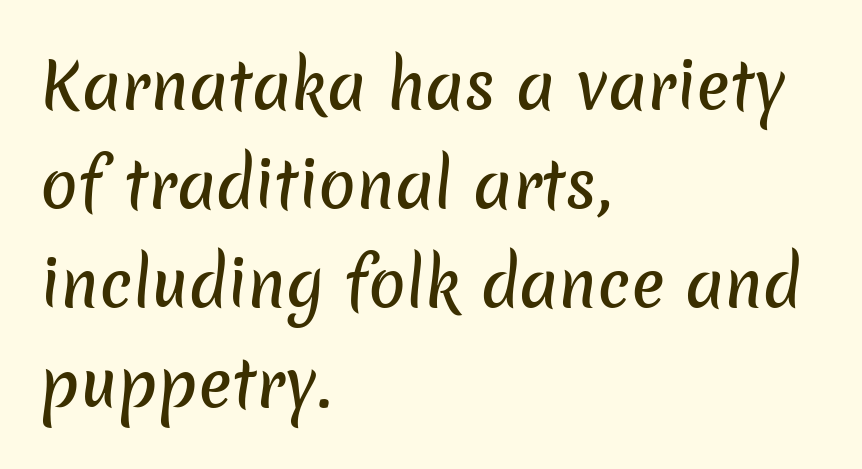
The image shows 62 px sans-serif type; set left-aligned, normal line spacing (1.6x), normal letter spacing, not underlined; low stroke contrast and a medium x-height.
